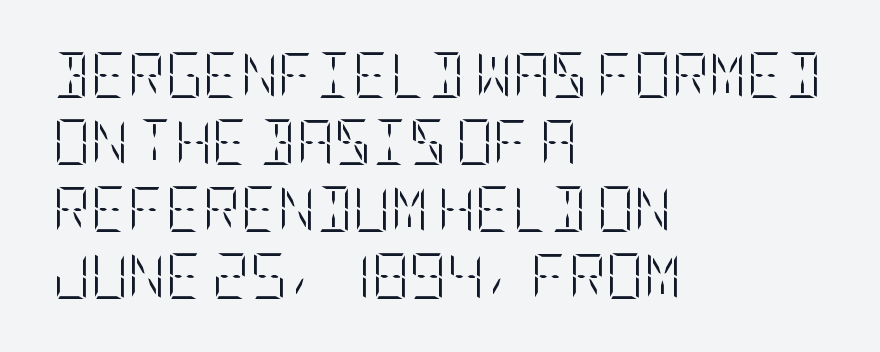
Baseline-to-baseline distance is the conventional proportion of letter height. The type sits square on the baseline with zero lean. A typesetter would call this zero additional tracking. Bare-footed words on every line.
